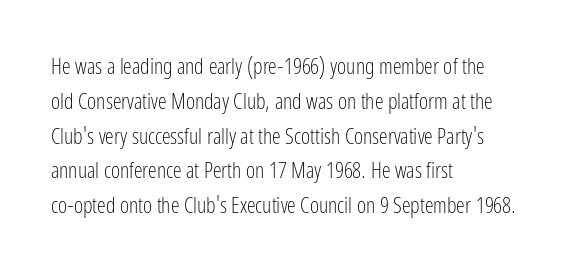
{"italic": "no", "bold": "no", "underline": "no", "align": "left", "line_spacing": "normal", "line_spacing_ratio": 1.58, "letter_spacing": "normal", "letter_spacing_em": 0.0, "glyph_px": 22}
